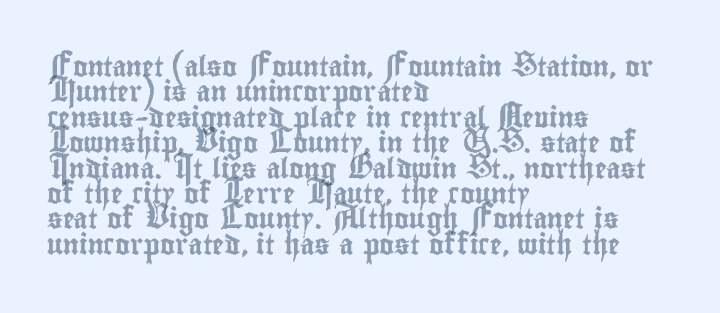
Q: Is the text italic (slanted)? A: No, it is upright.
Q: Is the text underlined? A: No.
Q: How is the paragraph aligned? A: Left-aligned.
Q: Is the spacing between letters normal or unusually wide? A: Normal.
Q: Is the spacing between lines tight, normal or loose? A: Normal.
